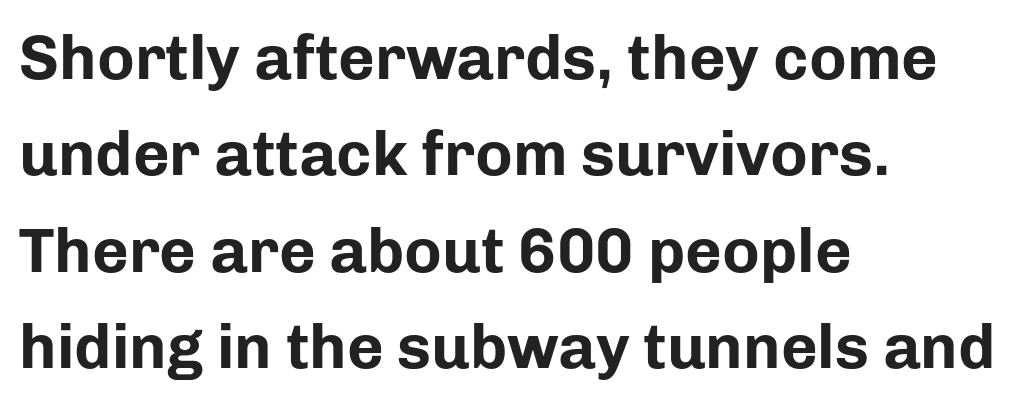
{"serif": "no", "italic": "no", "bold": "yes", "weight": "bold", "width": "normal", "stroke_contrast": "low", "x_height": "medium", "monospaced": "no", "underline": "no", "align": "left", "line_spacing": "normal", "line_spacing_ratio": 1.53, "letter_spacing": "normal", "letter_spacing_em": 0.0, "glyph_px": 63}
